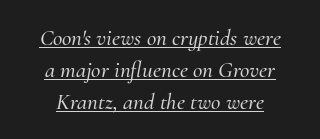
Q: Is the text italic (slanted)? A: Yes, it leans right by about 10 degrees.
Q: Is the text underlined? A: Yes.
Q: How is the paragraph aligned? A: Centered.
Q: Is the spacing between letters normal or unusually wide? A: Normal.
Q: Is the spacing between lines tight, normal or loose? A: Normal.
